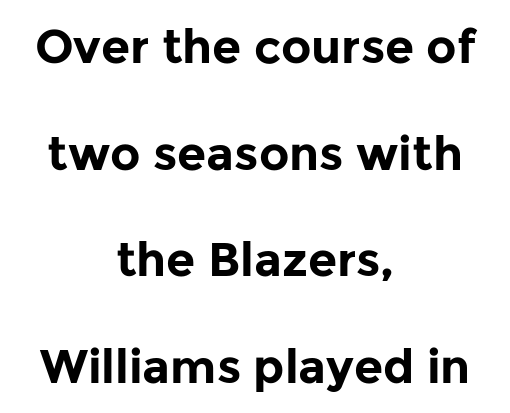
The image shows 47 px bold sans-serif type, upright; set centered, loose line spacing (2.27x), normal letter spacing, not underlined; low stroke contrast and a medium x-height.
